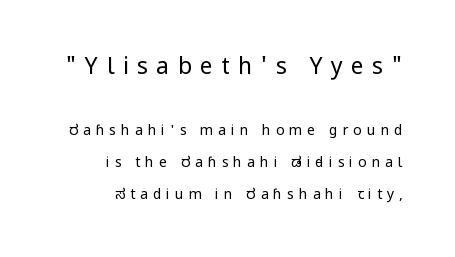
The letterforms sit at book weight or below. The earlier block is typeset at a bigger size than the later block. Compared with typical body copy, the letter spacing here is much looser. This sample trades compactness for vertical openness between lines.
